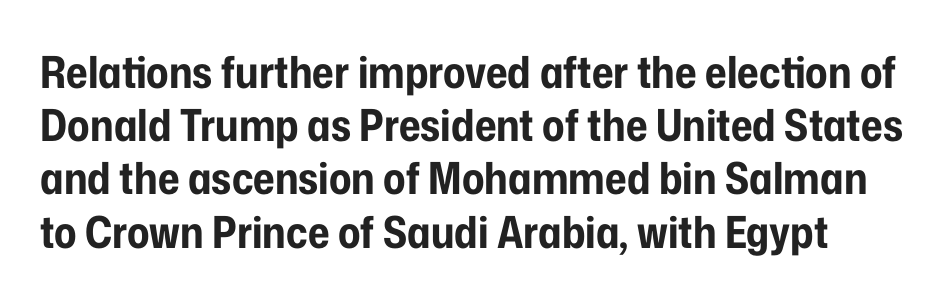
The image shows 44 px bold, condensed sans-serif type, upright; set line spacing 1.21x, normal letter spacing, not underlined; low stroke contrast and a medium x-height.
